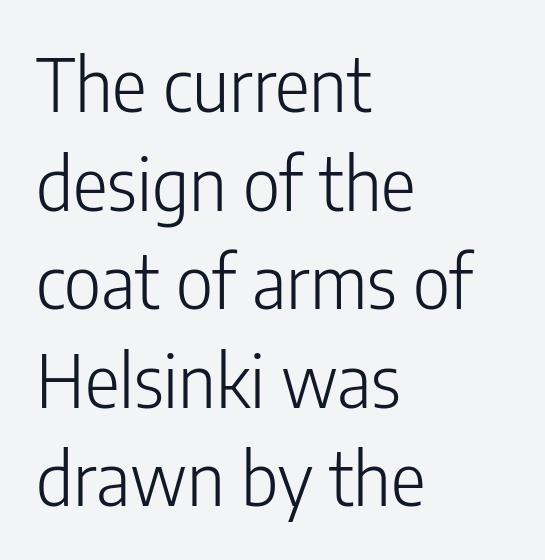
{"serif": "no", "italic": "no", "bold": "no", "weight": "light", "width": "condensed", "stroke_contrast": "low", "x_height": "medium", "monospaced": "no", "underline": "no", "align": "left", "line_spacing": "normal", "line_spacing_ratio": 1.35, "letter_spacing": "normal", "letter_spacing_em": 0.0, "glyph_px": 73}
